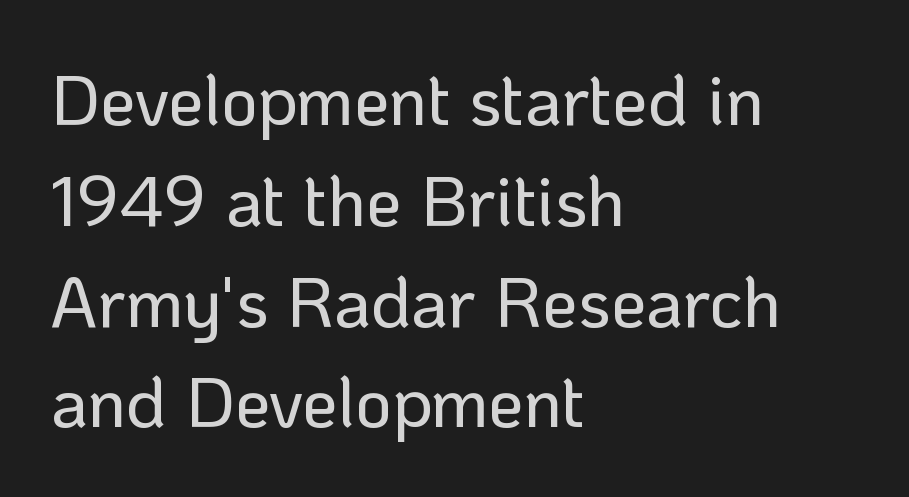
{"serif": "no", "italic": "no", "width": "normal", "stroke_contrast": "low", "x_height": "medium", "monospaced": "no", "underline": "no", "align": "left", "line_spacing": "normal", "line_spacing_ratio": 1.42, "letter_spacing": "normal", "letter_spacing_em": 0.0, "glyph_px": 71}
